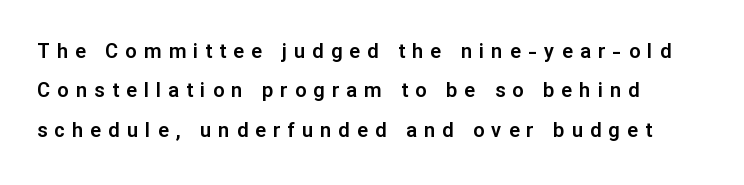
The image shows 20 px text type, upright; set left-aligned, loose line spacing (1.97x), unusually wide letter spacing (+0.36 em), not underlined.
